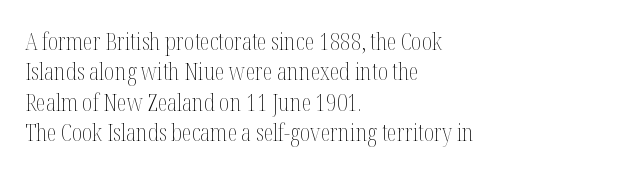
The space directly below the letters is spotless. Caption: standard tracking, unaltered. Vertically, the passage feels balanced, rows spaced as you'd expect. Does the lettering tilt? It doesn't — this is upright.
